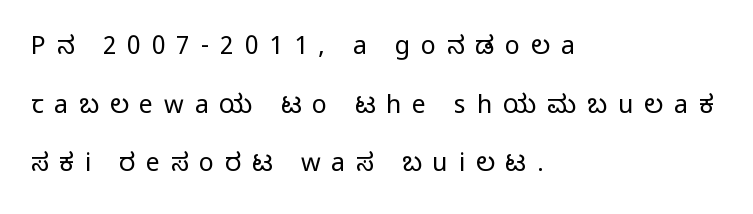
{"italic": "no", "bold": "no", "underline": "no", "align": "left", "line_spacing": "loose", "line_spacing_ratio": 2.35, "letter_spacing": "wide", "letter_spacing_em": 0.43, "glyph_px": 25}
